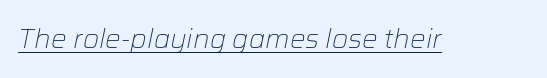
The image shows 26 px text type, italic (leaning right); set normal letter spacing, underlined.
